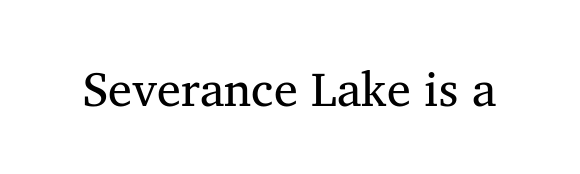
The image shows 48 px regular-weight serif type, upright; set normal letter spacing, not underlined; medium stroke contrast and a medium x-height.
